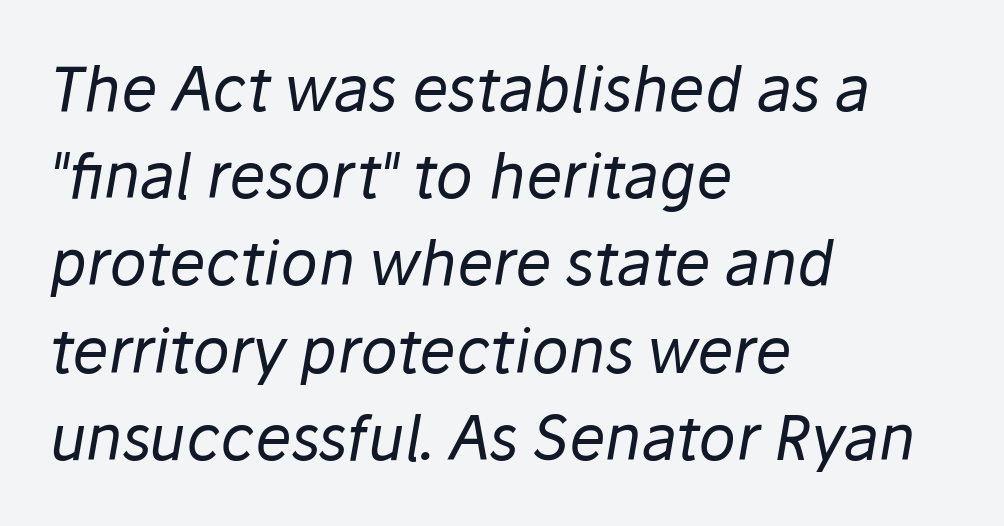
{"italic": "yes", "lean": "right", "slant_degrees": 10, "bold": "no", "weight": "regular", "width": "normal", "stroke_contrast": "low", "x_height": "medium", "monospaced": "no", "underline": "no", "align": "left", "line_spacing": "normal", "line_spacing_ratio": 1.43, "letter_spacing": "normal", "letter_spacing_em": 0.0, "glyph_px": 61}
